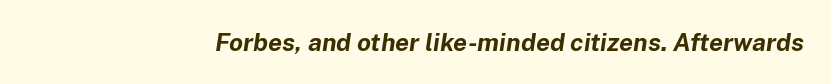
Q: Is the text bold? A: Yes.
Q: Is the text italic (slanted)? A: Yes, it leans right by about 8 degrees.
Q: Is the text underlined? A: No.
Q: Is the spacing between letters normal or unusually wide? A: Normal.
